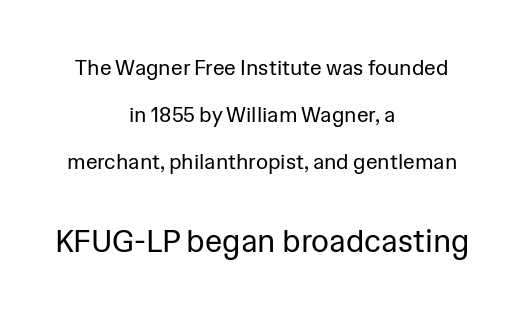
The image shows 31 px regular-weight sans-serif type, upright; set centered, loose line spacing (2.25x), normal letter spacing, not underlined; the second (bottom) block is 1.48x larger; low stroke contrast and a medium x-height.
